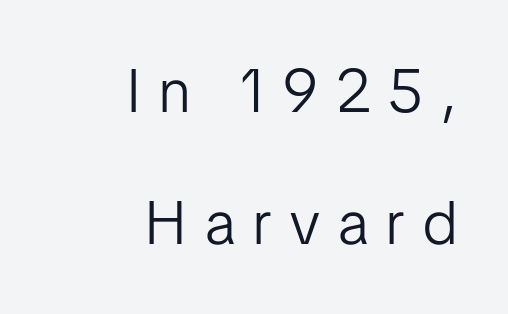
{"serif": "no", "italic": "no", "bold": "no", "weight": "light", "width": "condensed", "stroke_contrast": "low", "x_height": "medium", "monospaced": "no", "underline": "no", "align": "right", "line_spacing": "loose", "line_spacing_ratio": 2.16, "letter_spacing": "wide", "letter_spacing_em": 0.3, "glyph_px": 61}
